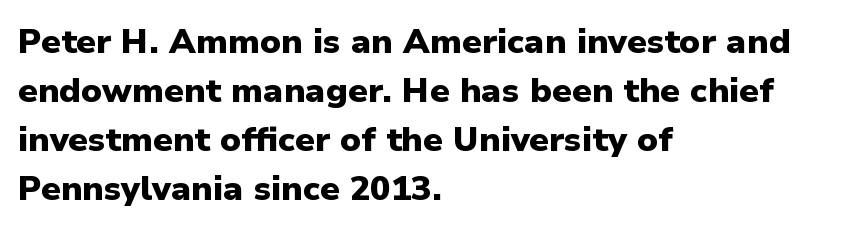
Q: Is the text bold? A: Yes.
Q: Is the text italic (slanted)? A: No, it is upright.
Q: Is the typeface a serif or a sans-serif typeface? A: Sans-serif.
Q: Is the text underlined? A: No.
Q: How is the paragraph aligned? A: Left-aligned.
Q: Is the spacing between letters normal or unusually wide? A: Normal.
Q: Is the spacing between lines tight, normal or loose? A: Normal.
Q: Width (condensed, normal, or wide)? A: Normal.
Q: Stroke contrast? A: Low.
Q: x-height? A: Medium.
Q: Monospaced? A: No.
